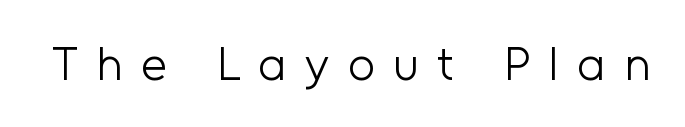
{"serif": "no", "italic": "no", "bold": "no", "weight": "light", "width": "normal", "stroke_contrast": "low", "x_height": "medium", "monospaced": "no", "underline": "no", "letter_spacing": "wide", "letter_spacing_em": 0.39, "glyph_px": 47}
